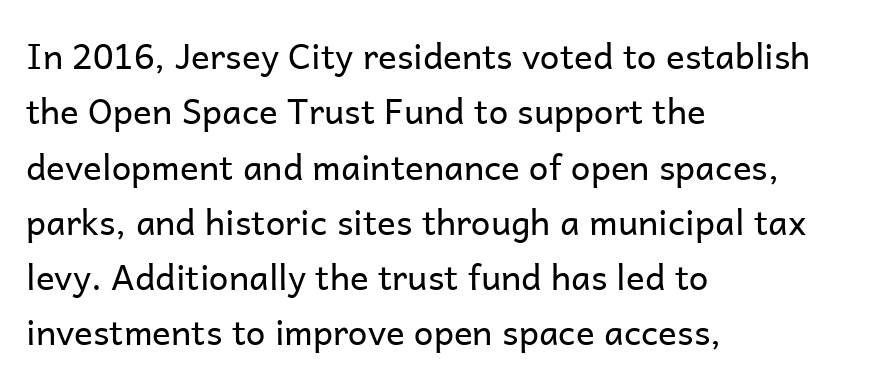
The letters stand straight up with perfectly vertical stems. A classic flush-left, rag-right setting is used for this passage. The passage shown is typed in a proportional face where columns would drift. Nothing sits at the stroke ends, so this counts as sans-serif. Decoration check: the copy has no underline.
